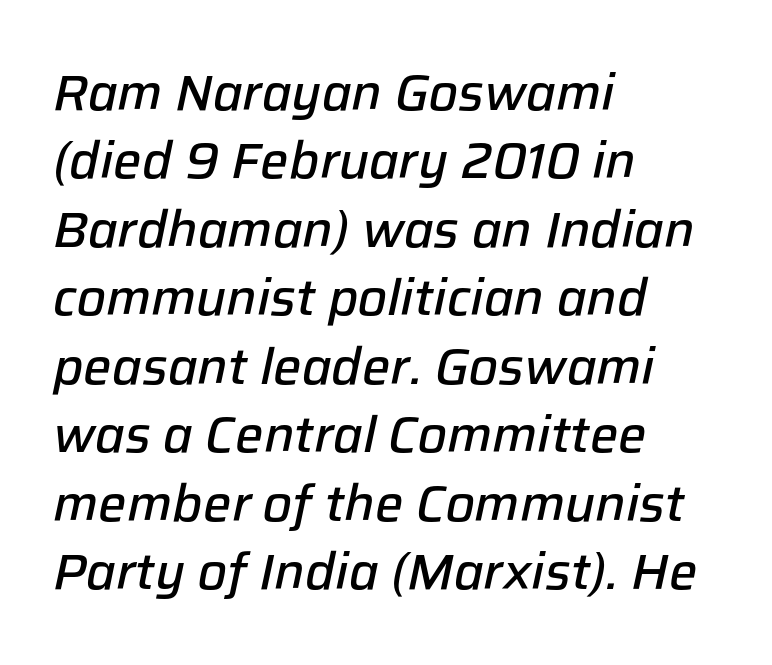
{"italic": "yes", "lean": "right", "slant_degrees": 12, "bold": "semi", "weight": "semibold", "width": "normal", "stroke_contrast": "low", "x_height": "medium", "monospaced": "no", "underline": "no", "align": "left", "line_spacing": "normal", "line_spacing_ratio": 1.37, "letter_spacing": "normal", "letter_spacing_em": 0.0, "glyph_px": 50}
